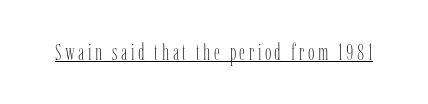
Q: Is the text bold? A: No.
Q: Is the text italic (slanted)? A: No, it is upright.
Q: Is the text underlined? A: Yes.
